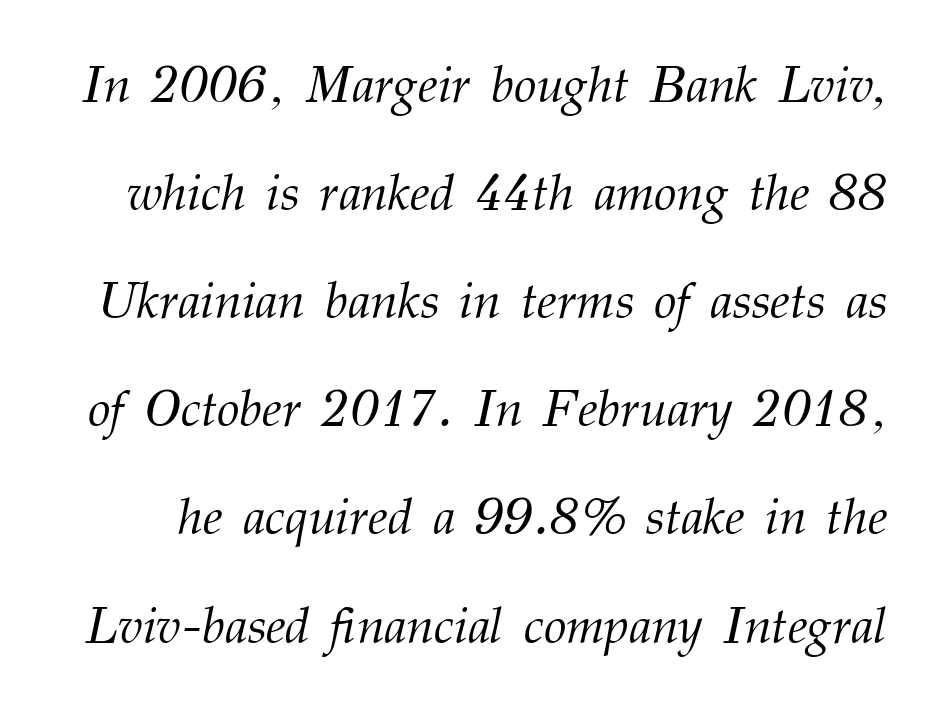
The image shows 51 px light serif type, italic (leaning right); set loose line spacing (2.12x), normal letter spacing, not underlined; medium stroke contrast and a medium x-height.
